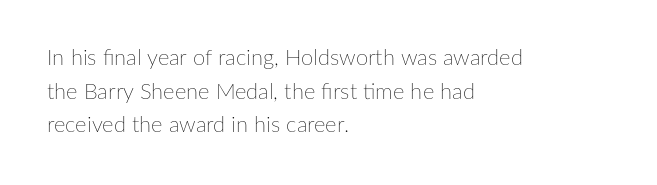
Q: Is the text bold? A: No.
Q: Is the text italic (slanted)? A: No, it is upright.
Q: Is the text underlined? A: No.
Q: How is the paragraph aligned? A: Left-aligned.
Q: Is the spacing between letters normal or unusually wide? A: Normal.
Q: Is the spacing between lines tight, normal or loose? A: Normal.
